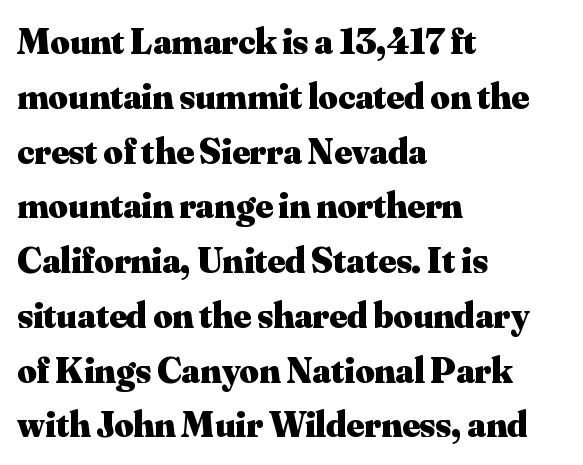
{"serif": "yes", "italic": "no", "bold": "yes", "weight": "heavy", "width": "normal", "stroke_contrast": "medium", "x_height": "small", "monospaced": "no", "underline": "no", "align": "left", "line_spacing": "normal", "line_spacing_ratio": 1.48, "letter_spacing": "normal", "letter_spacing_em": 0.0, "glyph_px": 37}
